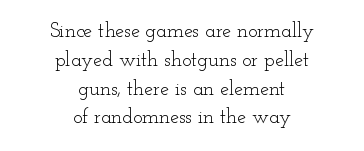
The image shows 20 px text type, upright; set centered, normal line spacing (1.44x), normal letter spacing, not underlined.
